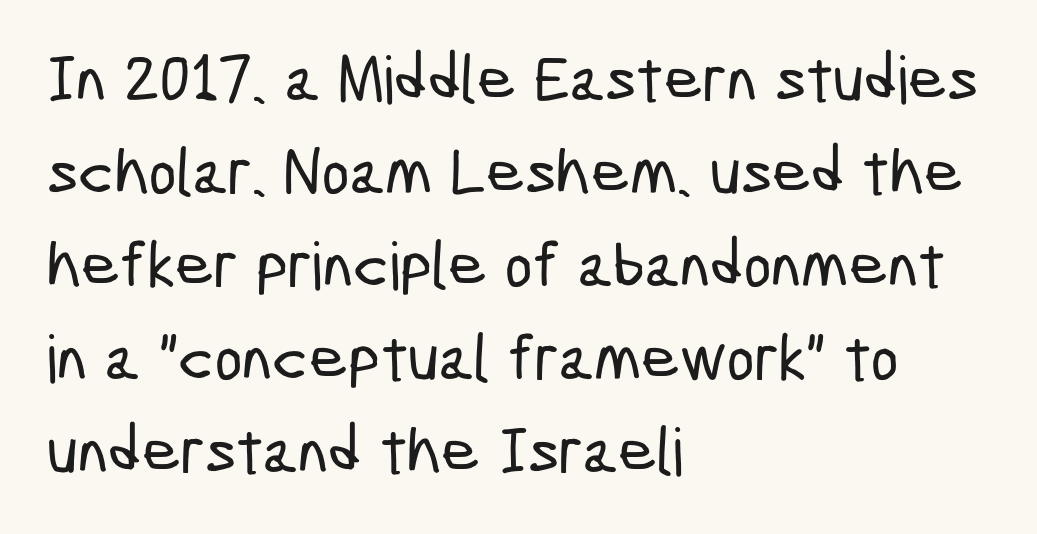
Q: Is the typeface a serif or a sans-serif typeface? A: Sans-serif.
Q: Is the text underlined? A: No.
Q: How is the paragraph aligned? A: Left-aligned.
Q: Is the spacing between letters normal or unusually wide? A: Normal.
Q: Is the spacing between lines tight, normal or loose? A: Normal.
Q: Width (condensed, normal, or wide)? A: Condensed.
Q: Stroke contrast? A: Low.
Q: x-height? A: Medium.
Q: Monospaced? A: No.
